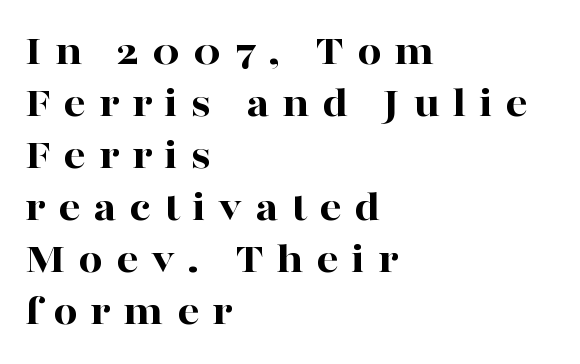
{"serif": "yes", "italic": "no", "bold": "yes", "weight": "bold", "width": "wide", "stroke_contrast": "high", "x_height": "medium", "monospaced": "no", "underline": "no", "align": "left", "line_spacing_ratio": 1.21, "letter_spacing": "wide", "letter_spacing_em": 0.3, "glyph_px": 43}
